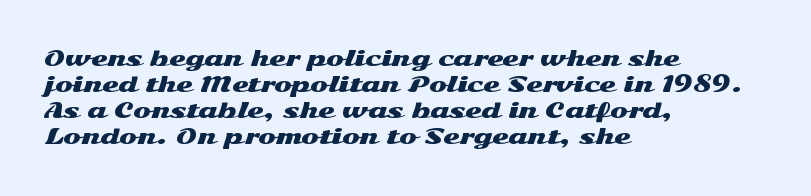
{"underline": "no", "align": "left", "line_spacing_ratio": 1.24, "letter_spacing": "normal", "letter_spacing_em": 0.0, "glyph_px": 21}
